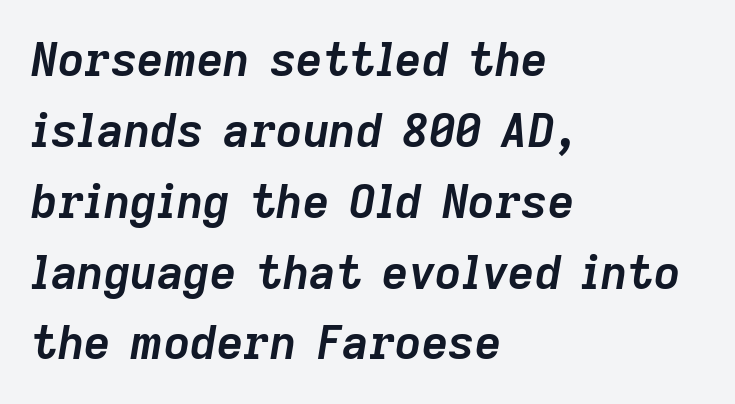
Q: Is the text bold? A: Yes.
Q: Is the text italic (slanted)? A: Yes, it leans right by about 9 degrees.
Q: Is the text underlined? A: No.
Q: How is the paragraph aligned? A: Left-aligned.
Q: Is the spacing between letters normal or unusually wide? A: Normal.
Q: Is the spacing between lines tight, normal or loose? A: Normal.
Q: Width (condensed, normal, or wide)? A: Normal.
Q: Stroke contrast? A: Low.
Q: x-height? A: Medium.
Q: Monospaced? A: No.
